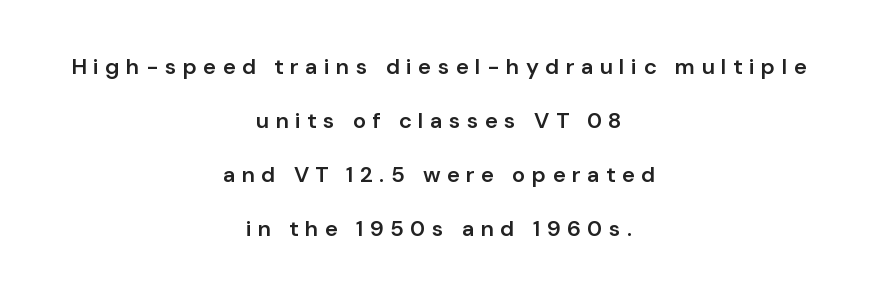
Q: Is the text bold? A: Semi-bold.
Q: Is the text italic (slanted)? A: No, it is upright.
Q: Is the text underlined? A: No.
Q: How is the paragraph aligned? A: Centered.
Q: Is the spacing between letters normal or unusually wide? A: Unusually wide.
Q: Is the spacing between lines tight, normal or loose? A: Loose.
